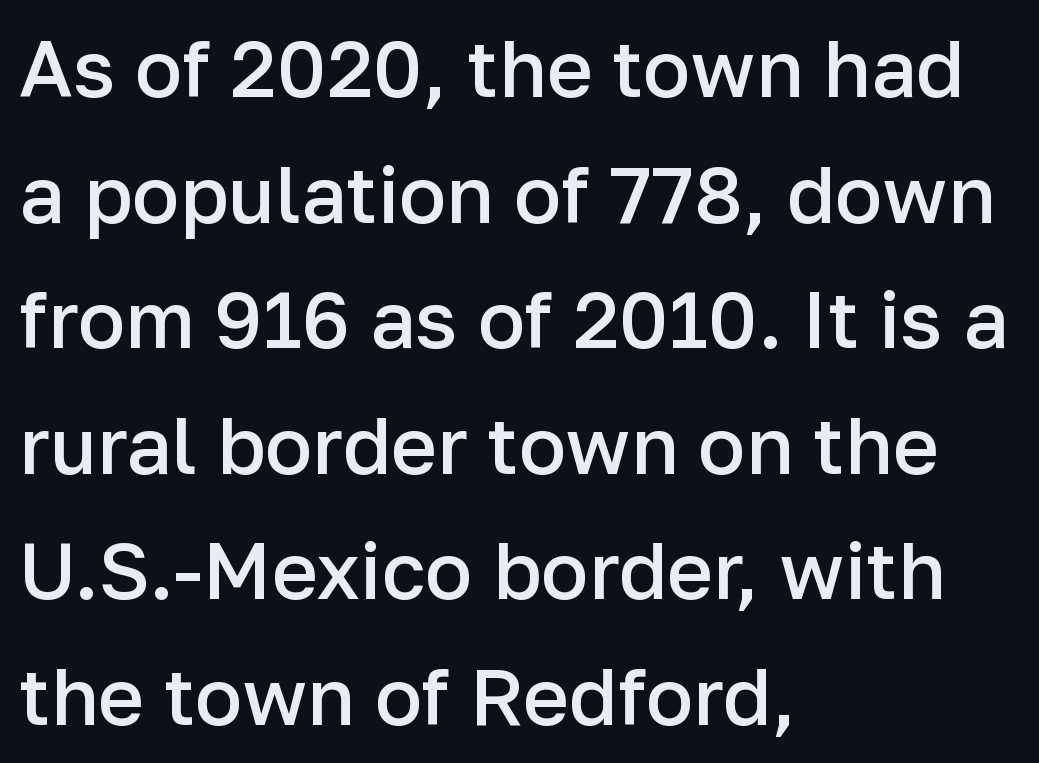
Q: Is the text bold? A: Semi-bold.
Q: Is the text italic (slanted)? A: No, it is upright.
Q: Is the typeface a serif or a sans-serif typeface? A: Sans-serif.
Q: Is the text underlined? A: No.
Q: How is the paragraph aligned? A: Left-aligned.
Q: Is the spacing between letters normal or unusually wide? A: Normal.
Q: Is the spacing between lines tight, normal or loose? A: Normal.
Q: Width (condensed, normal, or wide)? A: Normal.
Q: Stroke contrast? A: Low.
Q: x-height? A: Medium.
Q: Monospaced? A: No.
